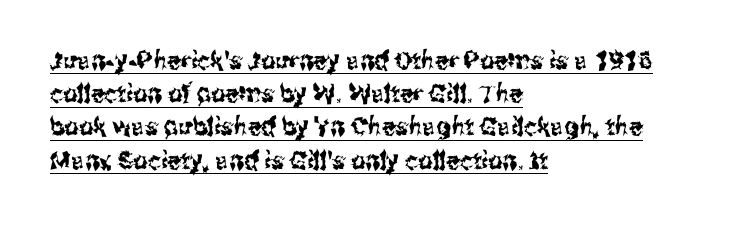
Q: Is the text italic (slanted)? A: No, it is upright.
Q: Is the text underlined? A: Yes.
Q: How is the paragraph aligned? A: Left-aligned.
Q: Is the spacing between letters normal or unusually wide? A: Normal.
Q: Is the spacing between lines tight, normal or loose? A: Normal.
